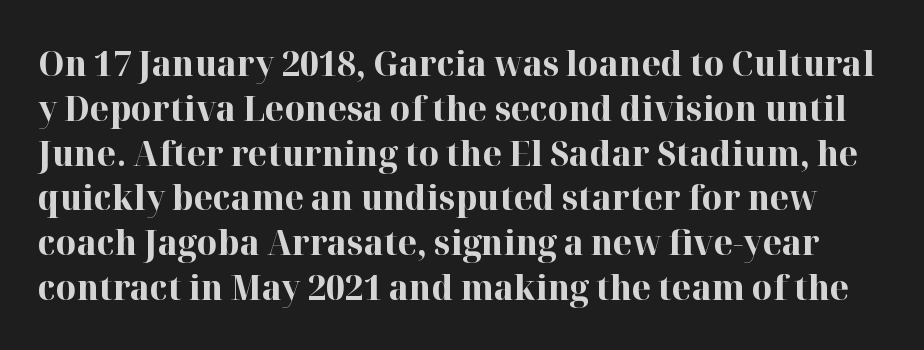
{"serif": "yes", "italic": "no", "bold": "yes", "weight": "bold", "width": "normal", "stroke_contrast": "high", "x_height": "medium", "monospaced": "no", "underline": "no", "line_spacing": "normal", "line_spacing_ratio": 1.28, "letter_spacing": "normal", "letter_spacing_em": 0.0, "glyph_px": 35}
